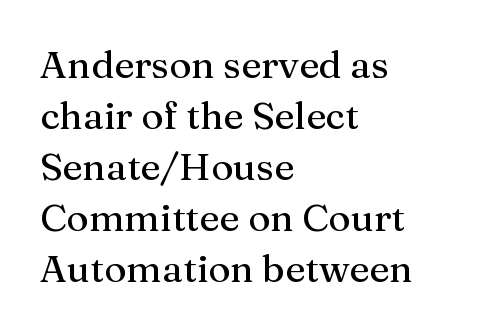
The image shows 38 px serif type, upright; set left-aligned, normal line spacing (1.34x), normal letter spacing, not underlined; medium stroke contrast and a medium x-height.
